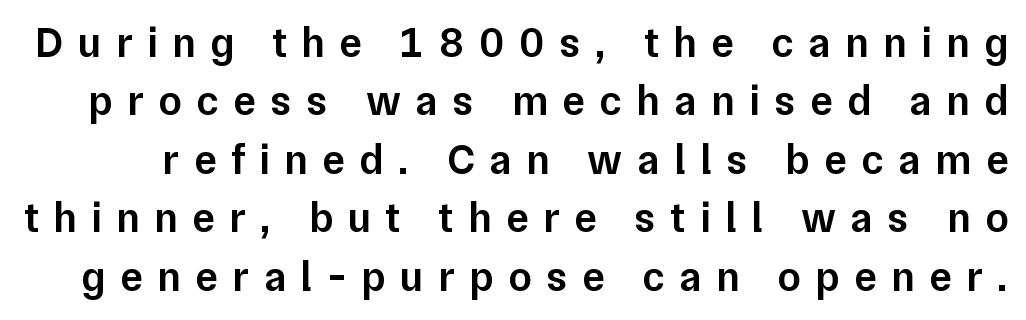
Interline gaps are of average width in this sample. The tracking jumps out immediately: characters are airy and widely separated. Every letter is mildly thick-stroked: semibold rather than bold. Think of a printed novel: that variable character pitch is what you see here.
